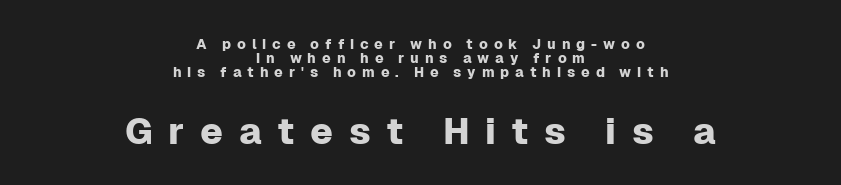
Note the varied advance widths — an 'i' is clearly narrower than an 'm'. Compared with typical body copy, the letter spacing here is much looser. Nothing sits at the stroke ends, so this counts as sans-serif. This is roman type, the default non-slanted kind. Centered paragraph, ragged on both sides.
